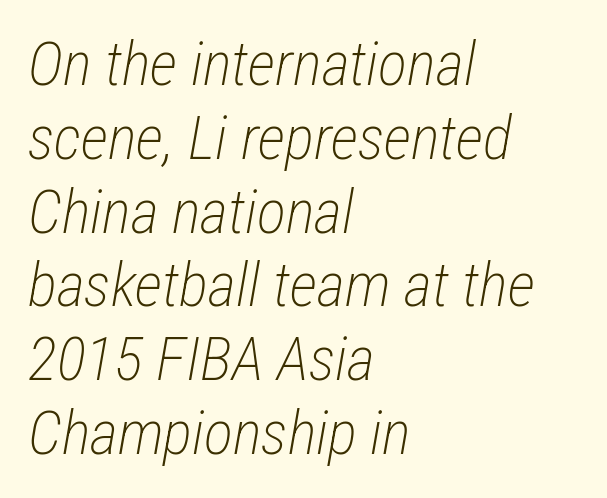
The image shows 61 px light, condensed type, italic (leaning right); set left-aligned, line spacing 1.21x, normal letter spacing, not underlined; low stroke contrast and a medium x-height.
